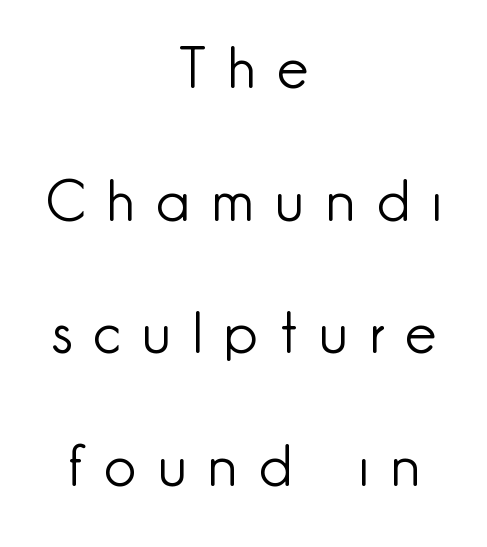
Leading is clearly above the norm, producing a sparse column. This reads as an unemphasized weight, regular at the heaviest. In terms of letterspacing, this is a distinctly airy, spread setting. Plain, unruled lines of type. Unlike a traditional serif, this face leaves its strokes unadorned.
